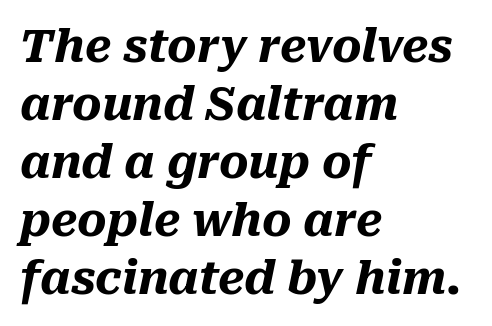
{"italic": "yes", "lean": "right", "slant_degrees": 10, "bold": "yes", "weight": "heavy", "width": "normal", "stroke_contrast": "medium", "x_height": "medium", "monospaced": "no", "underline": "no", "align": "left", "line_spacing": "normal", "line_spacing_ratio": 1.29, "letter_spacing": "normal", "letter_spacing_em": 0.0, "glyph_px": 45}
